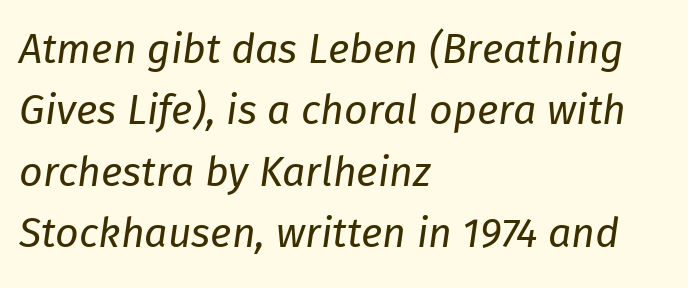
{"italic": "yes", "lean": "right", "slant_degrees": 8, "bold": "no", "weight": "regular", "width": "normal", "stroke_contrast": "low", "x_height": "medium", "monospaced": "no", "underline": "no", "align": "left", "line_spacing": "normal", "line_spacing_ratio": 1.5, "letter_spacing": "normal", "letter_spacing_em": 0.0, "glyph_px": 41}
